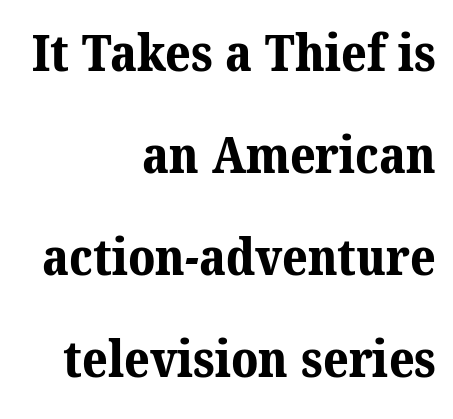
How heavy is the stroke? Heavy — this is a bold. Tracking here is standard; glyphs follow each other at the usual distance. The passage shown is typeset with a serif family. The lines are spread far apart with generous leading.
